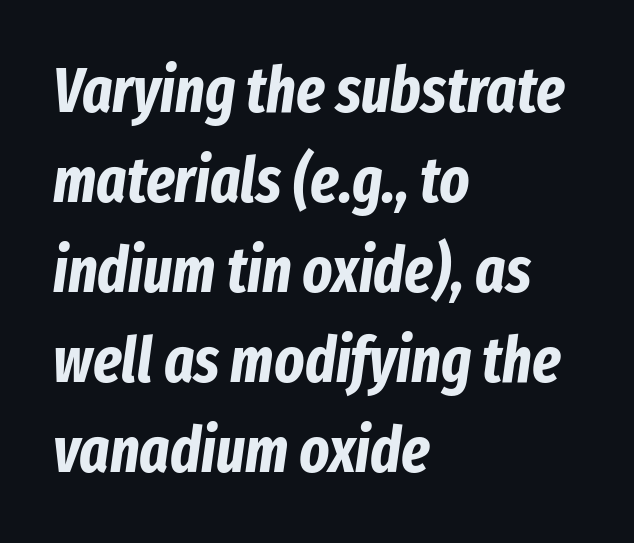
The image shows 63 px bold, condensed type, italic (leaning right); set left-aligned, normal line spacing (1.43x), normal letter spacing, not underlined; low stroke contrast and a medium x-height.
